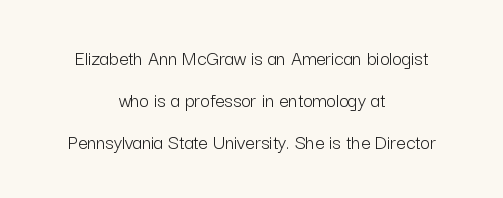
Q: Is the text bold? A: No.
Q: Is the text italic (slanted)? A: No, it is upright.
Q: Is the text underlined? A: No.
Q: How is the paragraph aligned? A: Centered.
Q: Is the spacing between letters normal or unusually wide? A: Normal.
Q: Is the spacing between lines tight, normal or loose? A: Loose.
